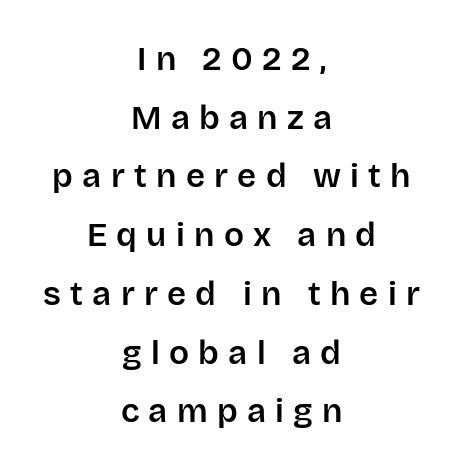
Q: Is the text italic (slanted)? A: No, it is upright.
Q: Is the typeface a serif or a sans-serif typeface? A: Sans-serif.
Q: Is the text underlined? A: No.
Q: How is the paragraph aligned? A: Centered.
Q: Is the spacing between letters normal or unusually wide? A: Unusually wide.
Q: Width (condensed, normal, or wide)? A: Normal.
Q: Stroke contrast? A: Low.
Q: x-height? A: Large.
Q: Monospaced? A: No.
